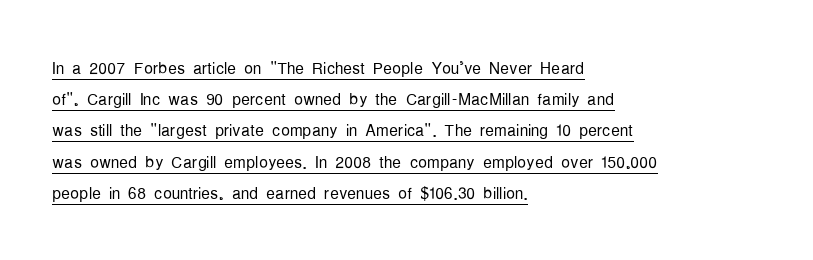
Casual observation: everything's shoved over to the left. Standard letterfit; no display-style spreading of the glyphs. Do the letters lean? They stand straight. If you measured baseline to baseline, you'd find a middling distance. Check the space under the baseline: a stroke is drawn there. The characters are drawn with everyday or finer stroke widths.
